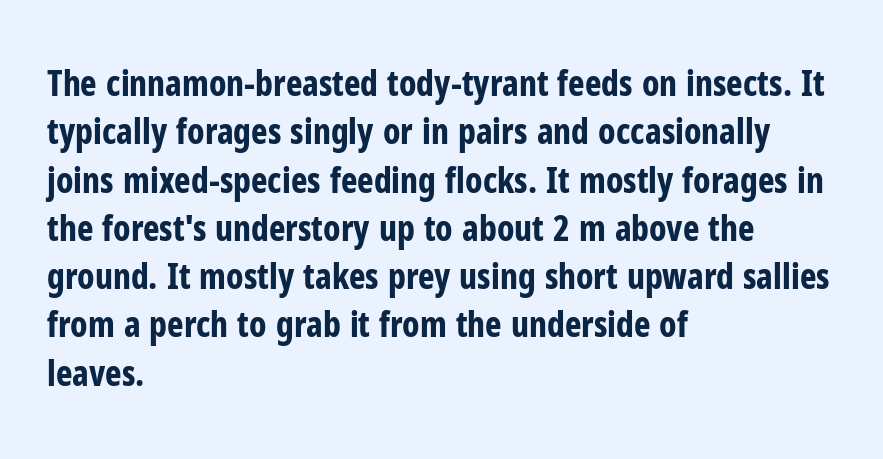
Emphasis by weight is at full strength: bold. The horizontal fit of the characters is conventional and even. You could not count columns in this text — the font is proportionally spaced. The letters stand straight up with perfectly vertical stems. The string is rendered with underlining switched off.
